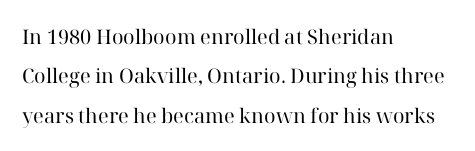
Q: Is the text bold? A: No.
Q: Is the text italic (slanted)? A: No, it is upright.
Q: Is the text underlined? A: No.
Q: How is the paragraph aligned? A: Left-aligned.
Q: Is the spacing between letters normal or unusually wide? A: Normal.
Q: Is the spacing between lines tight, normal or loose? A: Loose.
